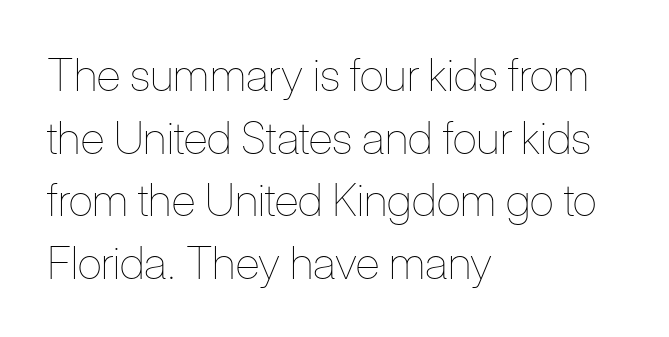
The image shows 45 px thin, condensed type, upright; set left-aligned, normal line spacing (1.39x), normal letter spacing, not underlined; low stroke contrast and a medium x-height.
